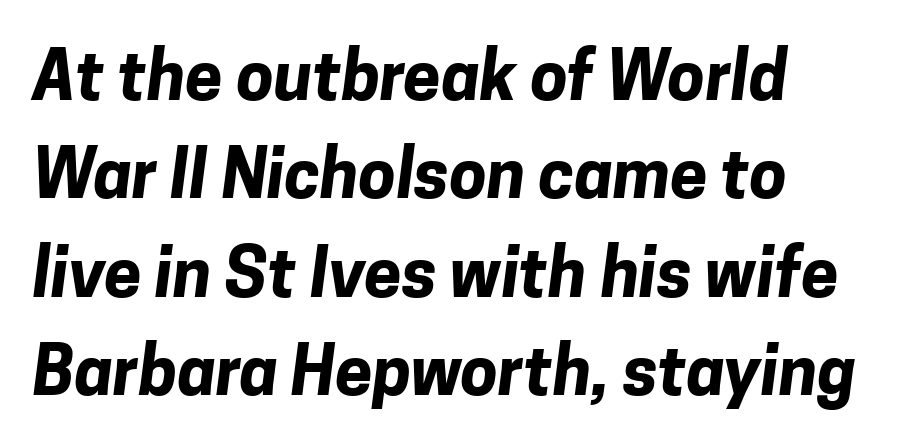
Glance below the letters and you will spot only blank space. The font is running at its bold setting. The block of text has a typical density, with ordinary space between rows. The glyphs in this specimen are sans serif. Note the varied advance widths — an 'i' is clearly narrower than an 'm'.
